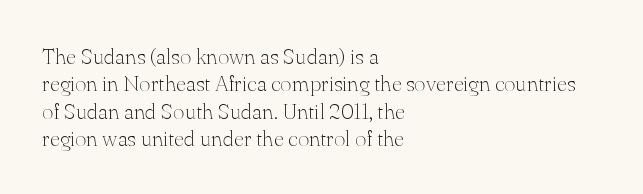
The image shows 22 px text type, upright; set left-aligned, line spacing 1.24x, normal letter spacing, not underlined.
